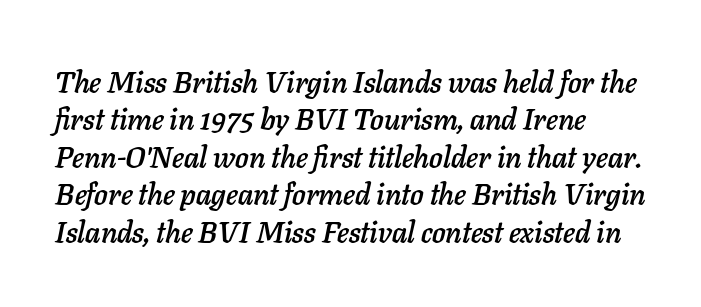
Q: Is the text italic (slanted)? A: Yes, it leans right by about 11 degrees.
Q: Is the text underlined? A: No.
Q: How is the paragraph aligned? A: Left-aligned.
Q: Is the spacing between letters normal or unusually wide? A: Normal.
Q: Is the spacing between lines tight, normal or loose? A: Normal.
Q: Width (condensed, normal, or wide)? A: Normal.
Q: Stroke contrast? A: Low.
Q: x-height? A: Medium.
Q: Monospaced? A: No.
